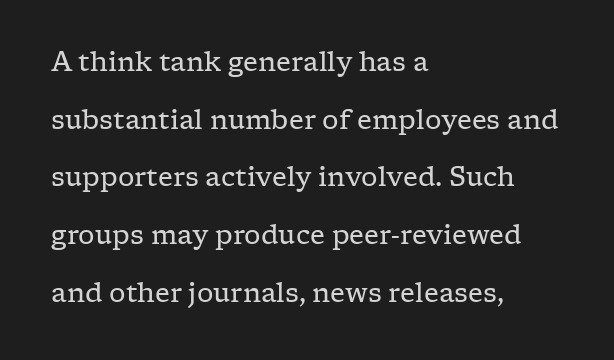
{"italic": "no", "bold": "no", "underline": "no", "align": "left", "line_spacing": "loose", "line_spacing_ratio": 2.22, "letter_spacing": "normal", "letter_spacing_em": 0.0, "glyph_px": 26}
